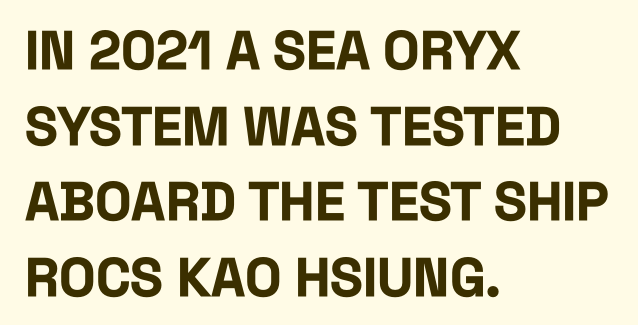
{"serif": "no", "italic": "no", "bold": "yes", "weight": "bold", "width": "condensed", "stroke_contrast": "low", "x_height": "large", "monospaced": "no", "underline": "no", "align": "left", "line_spacing": "normal", "line_spacing_ratio": 1.4, "letter_spacing": "normal", "letter_spacing_em": 0.0, "glyph_px": 54}
